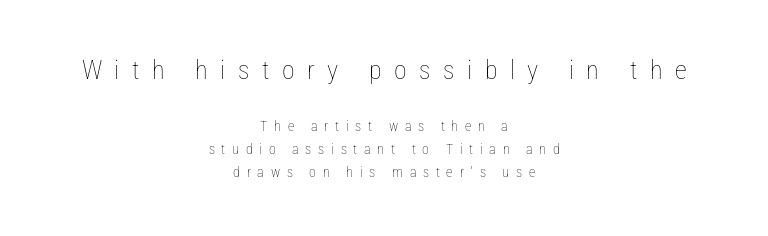
Does the bottom block carry the larger type? No, the top block does. The axis of the letterforms is exactly vertical. Regular leading. Unbolded letterforms with no extra heft. The face used here is rendered with a markedly widened letterfit. Notice how the passage keeps no hard edge, just a central spine.
